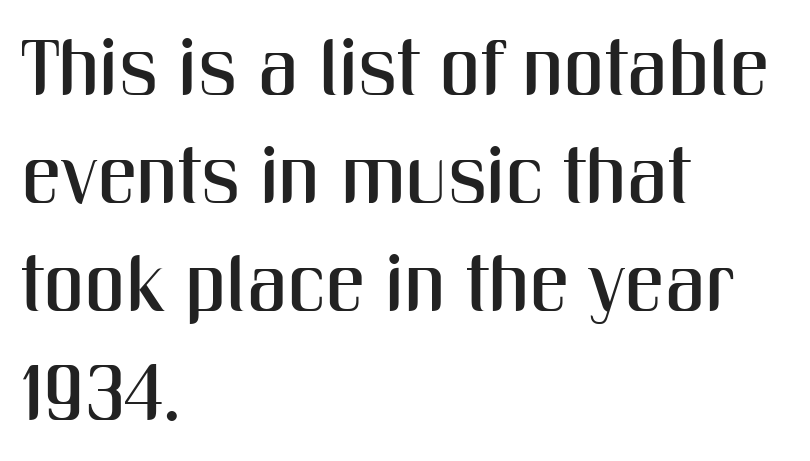
Q: Is the text italic (slanted)? A: No, it is upright.
Q: Is the typeface a serif or a sans-serif typeface? A: Sans-serif.
Q: Is the text underlined? A: No.
Q: How is the paragraph aligned? A: Left-aligned.
Q: Is the spacing between letters normal or unusually wide? A: Normal.
Q: Is the spacing between lines tight, normal or loose? A: Normal.
Q: Width (condensed, normal, or wide)? A: Condensed.
Q: Stroke contrast? A: Medium.
Q: x-height? A: Medium.
Q: Monospaced? A: No.
